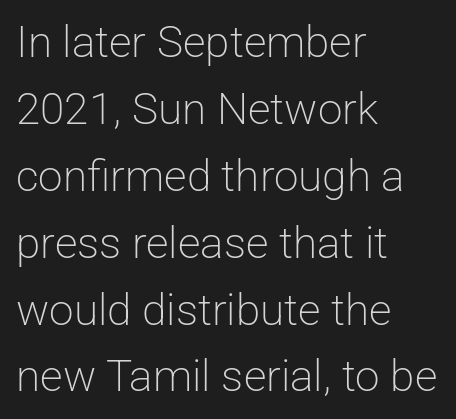
Unbolded letterforms with no extra heft. Check under the words: just untouched page. Do the characters align in a grid? No, the font is proportional. Reading down the block, your eye returns to a fixed left position each line. Notice how descenders clear the ascenders below comfortably — that's standard leading. Inter-character spacing is left at the font's built-in metrics.
